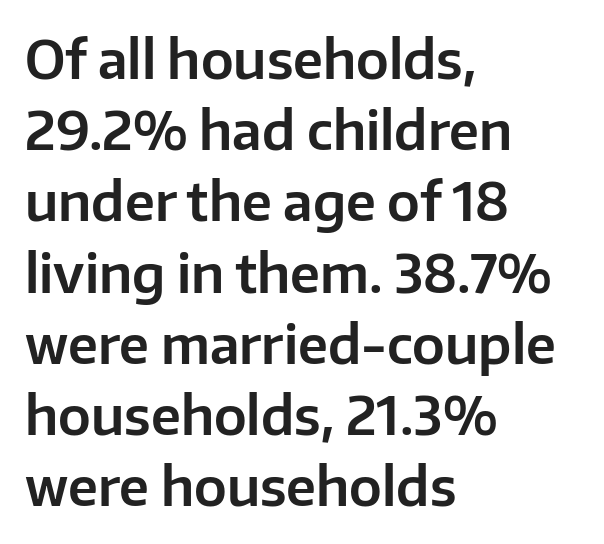
The image shows 52 px sans-serif type, upright; set left-aligned, normal line spacing (1.37x), normal letter spacing, not underlined; low stroke contrast and a medium x-height.
